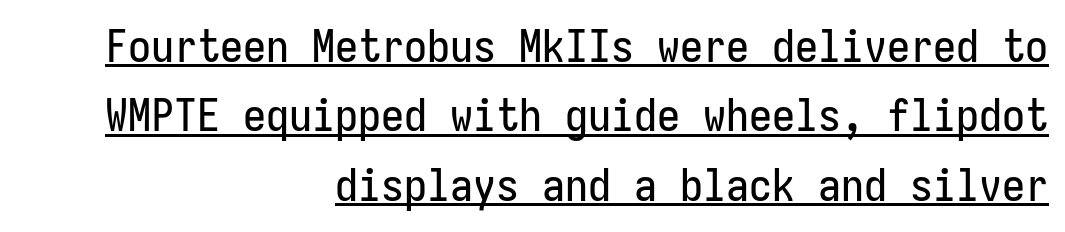
A sans-serif font was chosen for this passage. A rule runs beneath these lines of type. The lettering holds an erect, upright posture throughout. Is the letter spacing exaggerated? No — it looks like the ordinary default.
